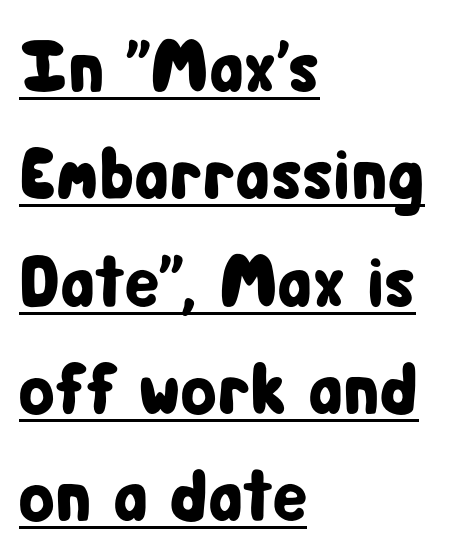
The image shows 73 px condensed sans-serif type, upright; set left-aligned, normal line spacing (1.47x), normal letter spacing, underlined; low stroke contrast and a medium x-height.
